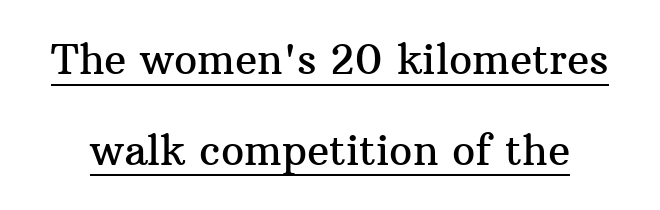
Q: Is the text italic (slanted)? A: No, it is upright.
Q: Is the typeface a serif or a sans-serif typeface? A: Serif.
Q: Is the text underlined? A: Yes.
Q: Is the spacing between letters normal or unusually wide? A: Normal.
Q: Is the spacing between lines tight, normal or loose? A: Loose.
Q: Width (condensed, normal, or wide)? A: Normal.
Q: Stroke contrast? A: Medium.
Q: x-height? A: Medium.
Q: Monospaced? A: No.
